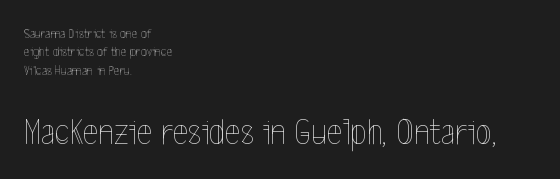
{"italic": "no", "bold": "no", "weight": "thin", "width": "condensed", "x_height": "medium", "monospaced": "no", "underline": "no", "align": "left", "line_spacing": "normal", "line_spacing_ratio": 1.31, "letter_spacing": "normal", "letter_spacing_em": 0.0, "larger_block": "second", "size_ratio": 2.64, "glyph_px": 37}
